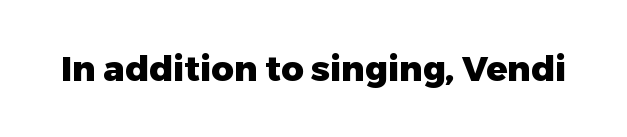
{"serif": "no", "italic": "no", "bold": "yes", "weight": "heavy", "width": "normal", "stroke_contrast": "low", "x_height": "medium", "monospaced": "no", "underline": "no", "letter_spacing": "normal", "letter_spacing_em": 0.0, "glyph_px": 35}
